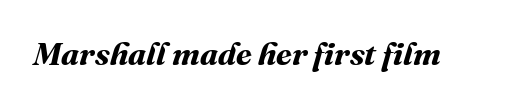
Is this a fixed-width face? No — the glyphs have proportional, varying widths. The glyphs are unaccompanied by any horizontal stroke below them. Notice how thick the strokes are: this is what a full bold looks like. Students, note that the glyphs here touch the page at normal intervals.
